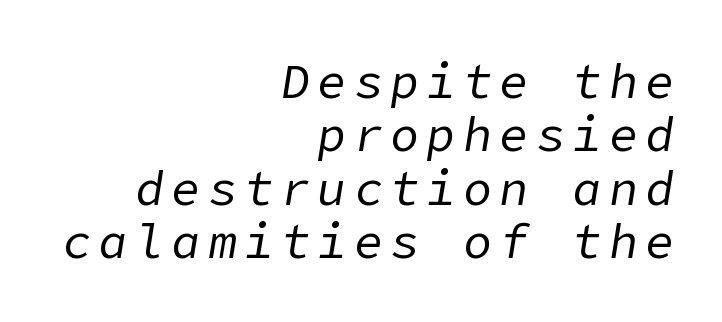
Q: Is the text bold? A: No.
Q: Is the text italic (slanted)? A: Yes, it leans right by about 9 degrees.
Q: Is the text underlined? A: No.
Q: How is the paragraph aligned? A: Right-aligned.
Q: Is the spacing between lines tight, normal or loose? A: Tight.
Q: Width (condensed, normal, or wide)? A: Normal.
Q: Stroke contrast? A: Low.
Q: x-height? A: Medium.
